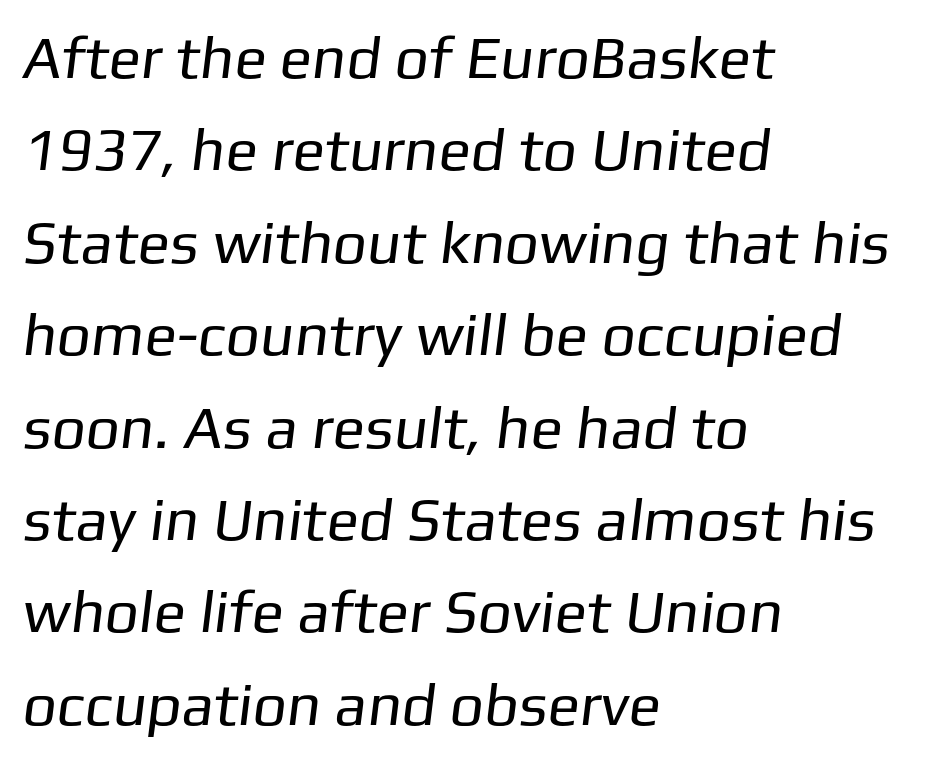
Q: Is the text bold? A: No.
Q: Is the typeface a serif or a sans-serif typeface? A: Sans-serif.
Q: Is the text underlined? A: No.
Q: How is the paragraph aligned? A: Left-aligned.
Q: Is the spacing between letters normal or unusually wide? A: Normal.
Q: Is the spacing between lines tight, normal or loose? A: Normal.
Q: Width (condensed, normal, or wide)? A: Normal.
Q: Stroke contrast? A: Low.
Q: x-height? A: Medium.
Q: Monospaced? A: No.
